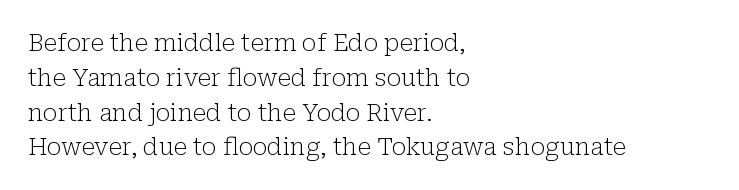
{"italic": "no", "bold": "no", "underline": "no", "align": "left", "line_spacing": "normal", "line_spacing_ratio": 1.45, "letter_spacing": "normal", "letter_spacing_em": 0.0, "glyph_px": 24}
